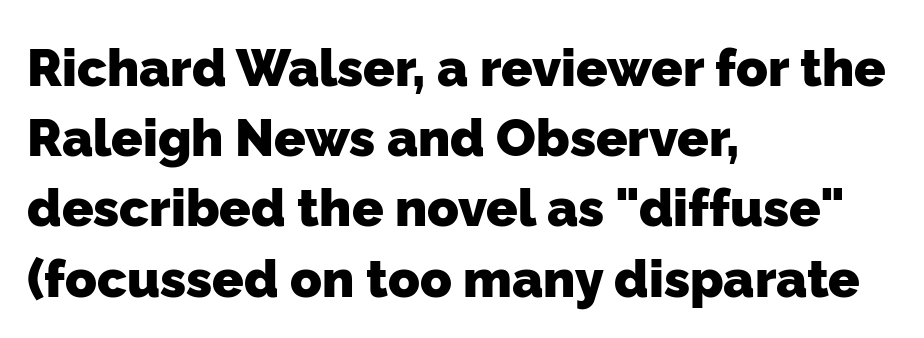
Spacing verdict: proportional, widths tailored to each character. Visually the block forms a straight wall on the left and a jagged coastline on the right. Letter spacing: default. Serifs: no, the terminals of the letterforms are clean. Bold? Absolutely — the strokes are thick and heavy.
